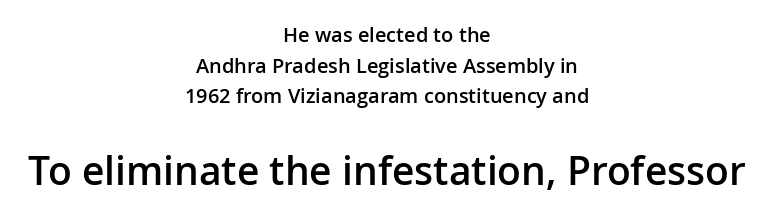
The image shows 39 px semibold sans-serif type, upright; set centered, normal line spacing (1.53x), normal letter spacing, not underlined; the second (bottom) block is 1.95x larger; low stroke contrast and a medium x-height.
